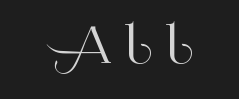
{"serif": "yes", "italic": "no", "width": "normal", "stroke_contrast": "high", "x_height": "large", "monospaced": "no", "underline": "no", "letter_spacing": "wide", "letter_spacing_em": 0.26, "glyph_px": 50}
